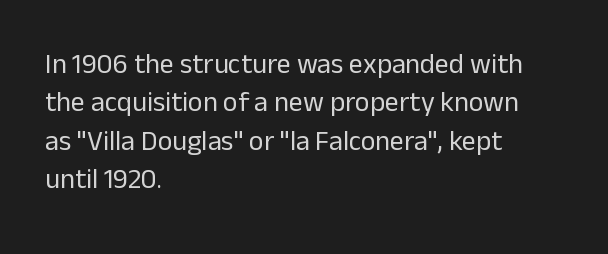
The image shows 28 px regular-weight sans-serif type, upright; set left-aligned, normal line spacing (1.37x), normal letter spacing, not underlined; low stroke contrast and a medium x-height.
